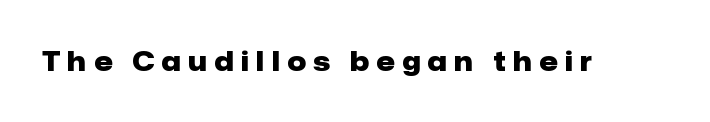
How are the letters spaced? Widely, with obvious added tracking. Check the space under the baseline: it is left empty. Does the lettering tilt? It doesn't — this is upright. A full-strength bold gives these letters their thick strokes.
